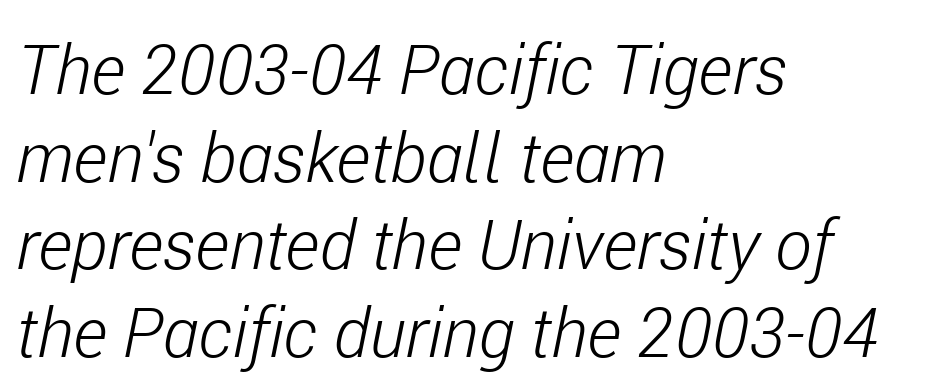
{"italic": "yes", "lean": "right", "slant_degrees": 11, "bold": "no", "weight": "light", "width": "condensed", "stroke_contrast": "low", "x_height": "medium", "monospaced": "no", "underline": "no", "align": "left", "line_spacing": "normal", "line_spacing_ratio": 1.27, "letter_spacing": "normal", "letter_spacing_em": 0.0, "glyph_px": 69}
